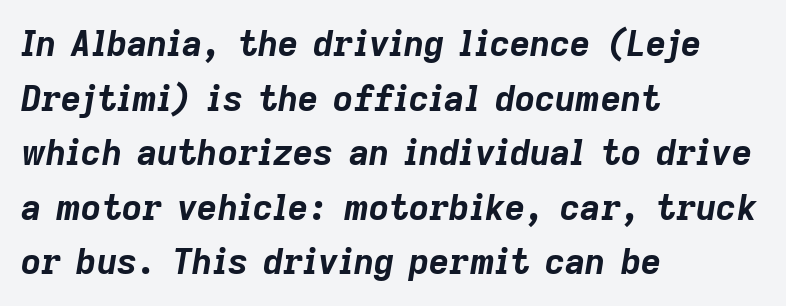
Honestly, there is no underline to notice here at all. A typesetter would call this zero additional tracking. This is oblique type, the kind used for emphasis or titles. This rendering uses left alignment, leaving the right contour irregular. The lines sit at an ordinary, default distance from one another.
